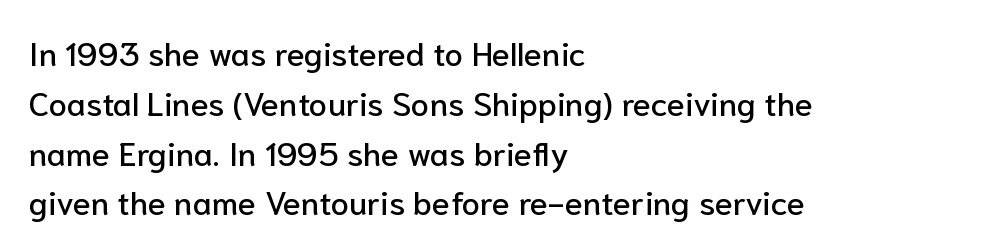
Proportional: the letters do not fall into vertical columns. A typesetter would call this leading conventional body-copy spacing. Underlining? Definitely not there. Designer's note — italics off, roman on. A classic flush-left, rag-right setting is used for this passage. What stands out about the letter spacing? Nothing — it is the standard amount.
